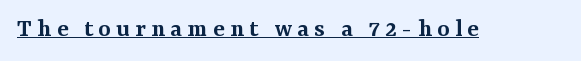
{"italic": "no", "bold": "semi", "underline": "yes", "letter_spacing": "wide", "letter_spacing_em": 0.21, "glyph_px": 26}
